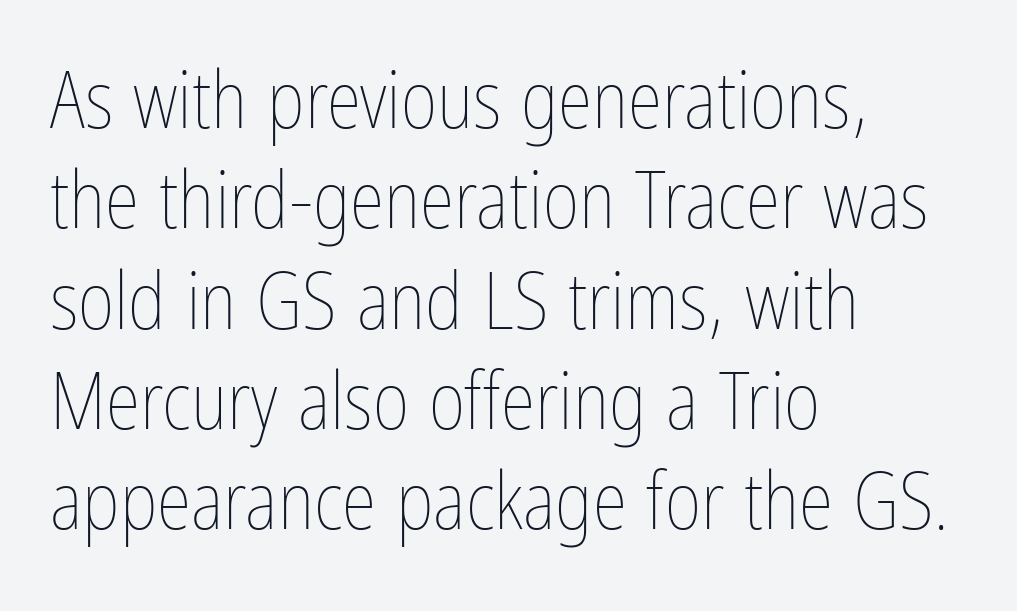
The image shows 79 px thin, condensed type, upright; set left-aligned, normal line spacing (1.27x), normal letter spacing, not underlined; low stroke contrast and a medium x-height.
